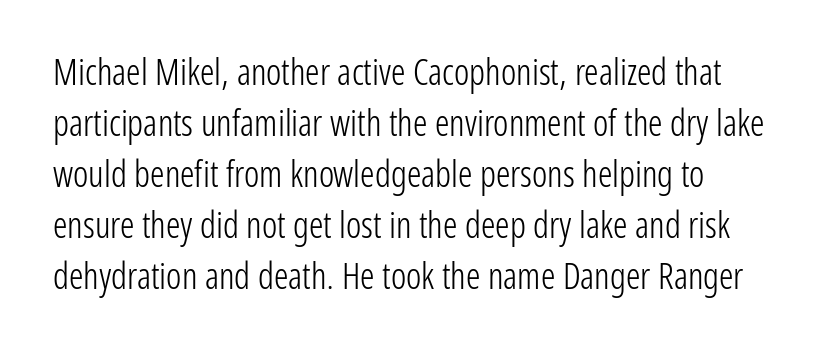
{"serif": "no", "italic": "no", "bold": "no", "weight": "light", "width": "condensed", "stroke_contrast": "low", "x_height": "medium", "monospaced": "no", "underline": "no", "line_spacing": "normal", "line_spacing_ratio": 1.42, "letter_spacing": "normal", "letter_spacing_em": 0.0, "glyph_px": 36}
